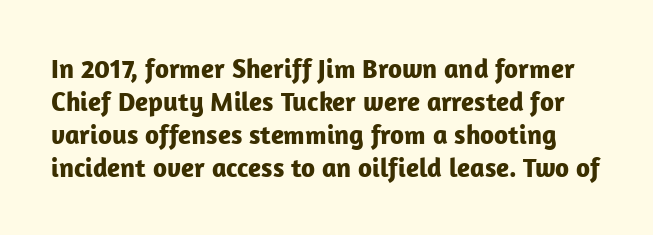
{"italic": "no", "bold": "yes", "underline": "no", "line_spacing_ratio": 1.22, "letter_spacing": "normal", "letter_spacing_em": 0.0, "glyph_px": 27}
